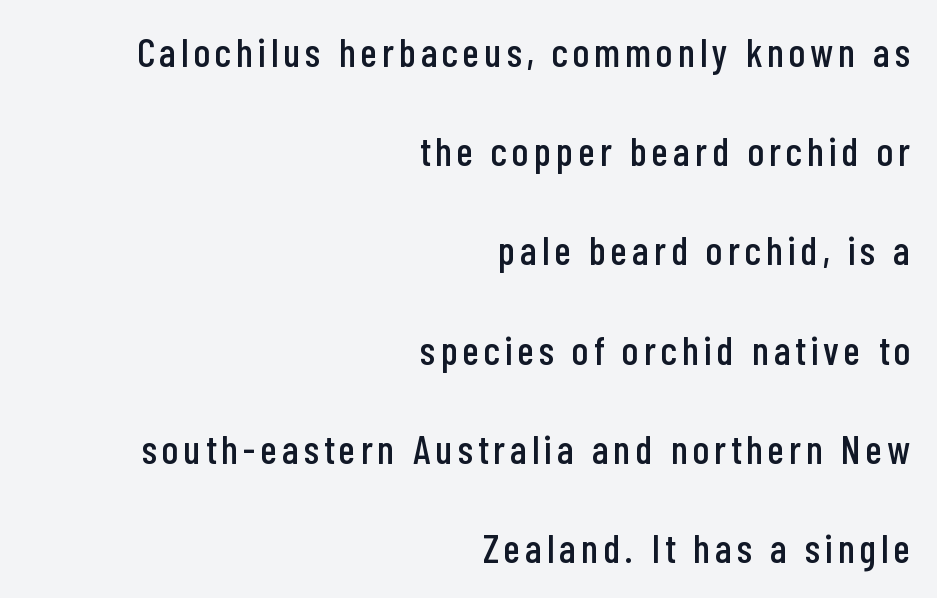
{"serif": "no", "italic": "no", "width": "condensed", "stroke_contrast": "low", "x_height": "medium", "monospaced": "no", "underline": "no", "align": "right", "line_spacing": "loose", "line_spacing_ratio": 2.48, "glyph_px": 40}
